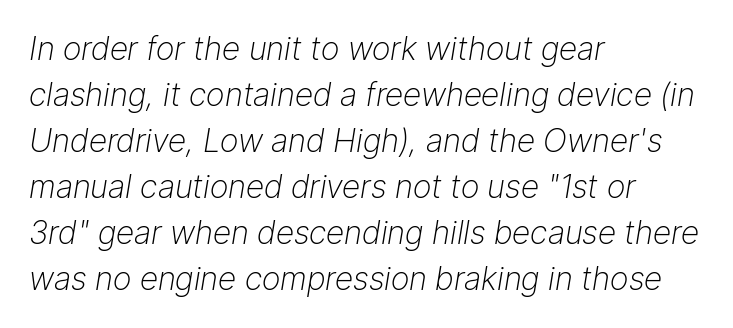
{"italic": "yes", "lean": "right", "slant_degrees": 9, "bold": "no", "weight": "light", "width": "normal", "stroke_contrast": "low", "x_height": "medium", "monospaced": "no", "underline": "no", "align": "left", "line_spacing": "normal", "line_spacing_ratio": 1.44, "letter_spacing": "normal", "letter_spacing_em": 0.0, "glyph_px": 32}
